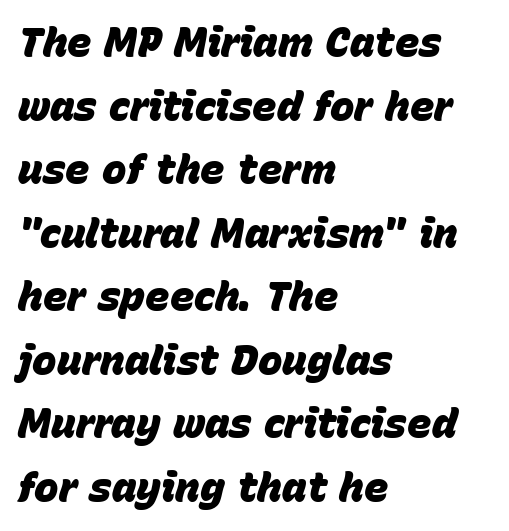
{"italic": "yes", "lean": "right", "slant_degrees": 15, "bold": "yes", "weight": "heavy", "width": "normal", "stroke_contrast": "low", "x_height": "large", "monospaced": "no", "underline": "no", "align": "left", "line_spacing": "normal", "line_spacing_ratio": 1.55, "letter_spacing": "normal", "letter_spacing_em": 0.0, "glyph_px": 41}
